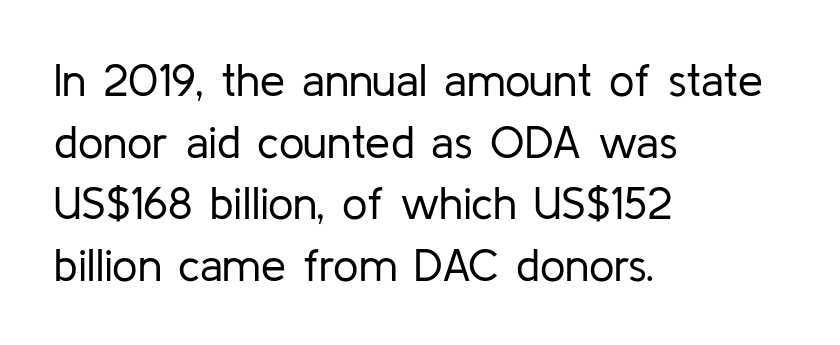
Q: Is the text bold? A: No.
Q: Is the text italic (slanted)? A: No, it is upright.
Q: Is the typeface a serif or a sans-serif typeface? A: Sans-serif.
Q: Is the text underlined? A: No.
Q: How is the paragraph aligned? A: Left-aligned.
Q: Is the spacing between letters normal or unusually wide? A: Normal.
Q: Is the spacing between lines tight, normal or loose? A: Normal.
Q: Width (condensed, normal, or wide)? A: Normal.
Q: Stroke contrast? A: Low.
Q: x-height? A: Medium.
Q: Monospaced? A: No.
